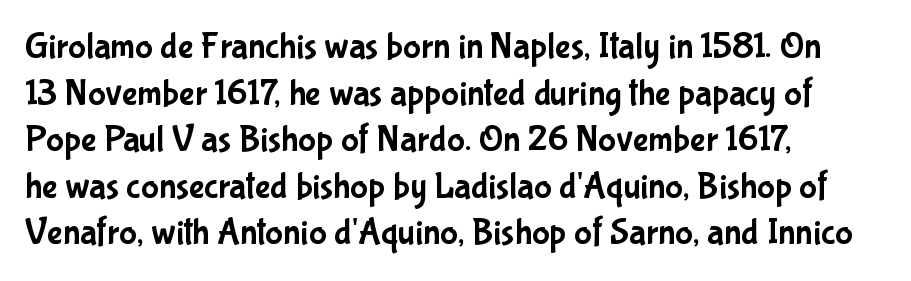
Unlike a traditional serif, this face leaves its strokes unadorned. These lines keep a tight, regular rhythm from letter to letter. Compared with typical paragraphs, the rows here are spaced about the same. Alignment: flush left. Proportional: the letters do not fall into vertical columns. Italic: no, the glyphs are upright roman.
